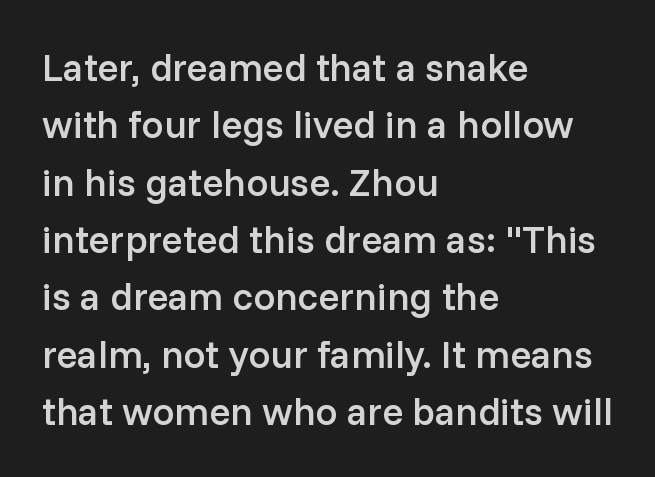
{"serif": "no", "italic": "no", "bold": "semi", "weight": "semibold", "width": "normal", "stroke_contrast": "low", "x_height": "medium", "monospaced": "no", "underline": "no", "align": "left", "line_spacing": "normal", "line_spacing_ratio": 1.47, "letter_spacing": "normal", "letter_spacing_em": 0.0, "glyph_px": 39}
